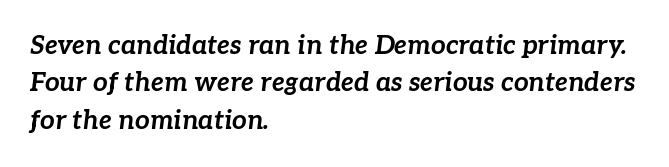
The image shows 26 px bold type, italic (leaning right); set left-aligned, normal line spacing (1.44x), normal letter spacing, not underlined.
